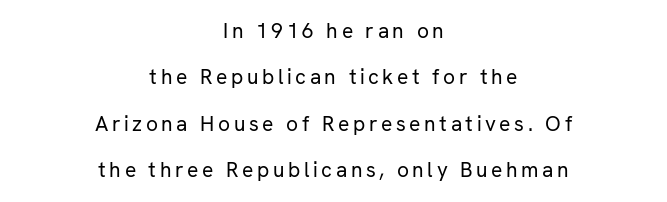
{"italic": "no", "bold": "no", "underline": "no", "align": "center", "line_spacing": "loose", "line_spacing_ratio": 2.21, "glyph_px": 21}
